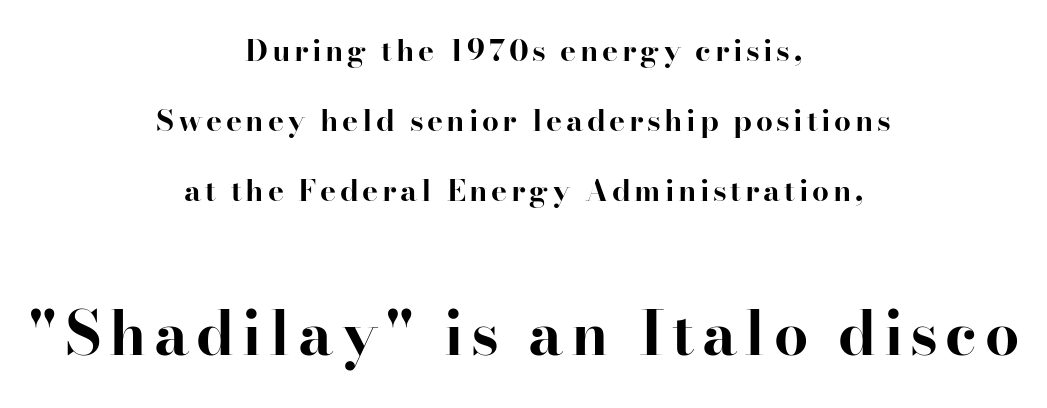
Q: Is the text bold? A: Yes.
Q: Is the text italic (slanted)? A: No, it is upright.
Q: Is the typeface a serif or a sans-serif typeface? A: Serif.
Q: Is the text underlined? A: No.
Q: How is the paragraph aligned? A: Centered.
Q: Is the spacing between lines tight, normal or loose? A: Loose.
Q: Which block of text is set in a larger size, the first (top) or the second (bottom)? A: The second (bottom) one.
Q: Width (condensed, normal, or wide)? A: Normal.
Q: Stroke contrast? A: High.
Q: x-height? A: Small.
Q: Monospaced? A: No.
